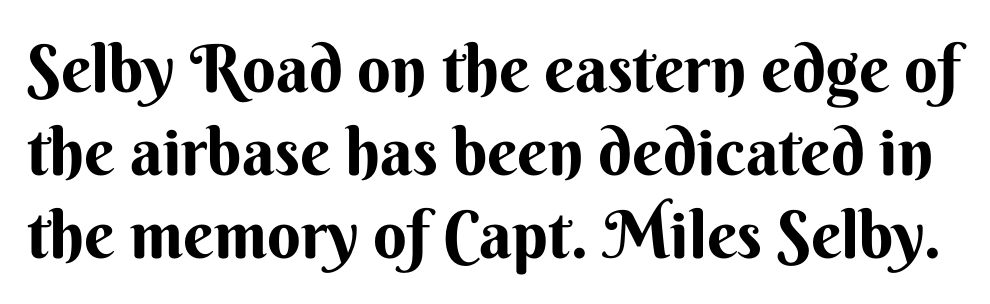
You'd pick this weight for a headline — it's a proper bold. Looks like regular typesetting: each glyph gets only the width it needs. The rendering keeps characters at their native spacing. Vertical strokes here are truly vertical.
